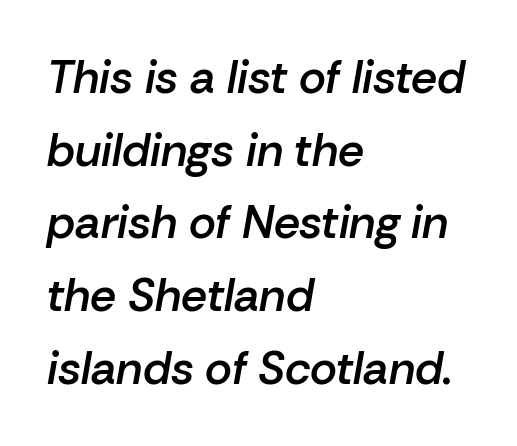
Q: Is the text bold? A: Semi-bold.
Q: Is the text italic (slanted)? A: Yes, it leans right by about 10 degrees.
Q: Is the text underlined? A: No.
Q: How is the paragraph aligned? A: Left-aligned.
Q: Is the spacing between letters normal or unusually wide? A: Normal.
Q: Is the spacing between lines tight, normal or loose? A: Normal.
Q: Width (condensed, normal, or wide)? A: Normal.
Q: Stroke contrast? A: Low.
Q: x-height? A: Medium.
Q: Monospaced? A: No.
